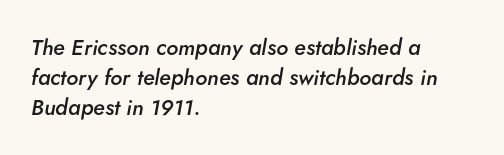
A normal amount of white space separates one row of letters from the next. Emphasis-style slanted type is in use. This sample is left-justified, so line endings fall wherever the words run out. There is no visible air inserted between adjacent glyphs. Any mark beneath the type? The region is blank. The strokes are fattened partway — semibold, not bold.
